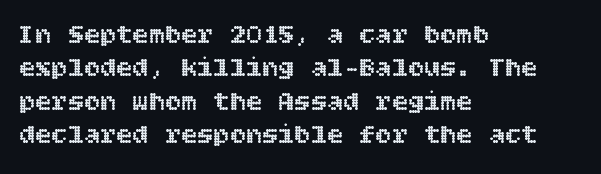
{"italic": "no", "underline": "no", "align": "left", "line_spacing_ratio": 1.24, "letter_spacing": "normal", "letter_spacing_em": 0.0, "glyph_px": 27}
